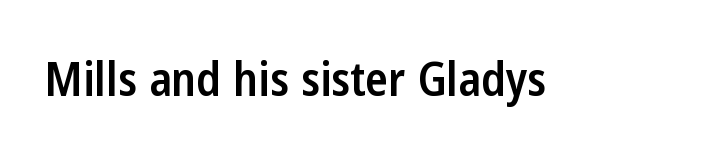
Q: Is the text bold? A: Semi-bold.
Q: Is the text italic (slanted)? A: No, it is upright.
Q: Is the typeface a serif or a sans-serif typeface? A: Sans-serif.
Q: Is the text underlined? A: No.
Q: Is the spacing between letters normal or unusually wide? A: Normal.
Q: Width (condensed, normal, or wide)? A: Condensed.
Q: Stroke contrast? A: Low.
Q: x-height? A: Medium.
Q: Monospaced? A: No.
